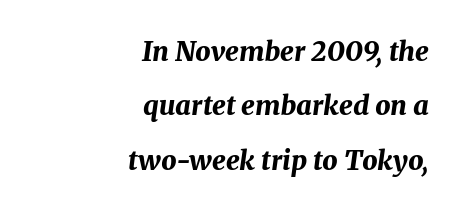
Letter spacing: default. Any mark beneath the type? The region is blank. Short and long lines alike share a common ending point at right. The text carries the slant typical of an italic or oblique font. What's the leading like? Stretched, with rows far apart.
